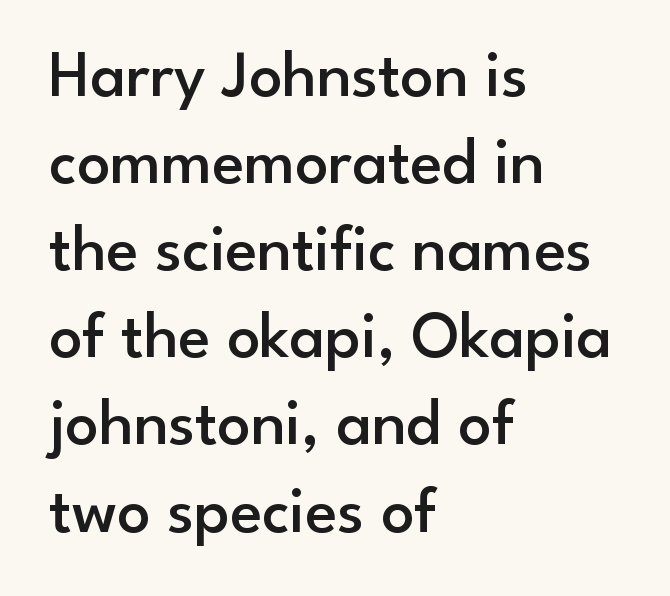
{"serif": "no", "italic": "no", "bold": "semi", "weight": "semibold", "width": "normal", "stroke_contrast": "low", "x_height": "small", "monospaced": "no", "underline": "no", "align": "left", "line_spacing": "normal", "line_spacing_ratio": 1.32, "letter_spacing": "normal", "letter_spacing_em": 0.0, "glyph_px": 66}
